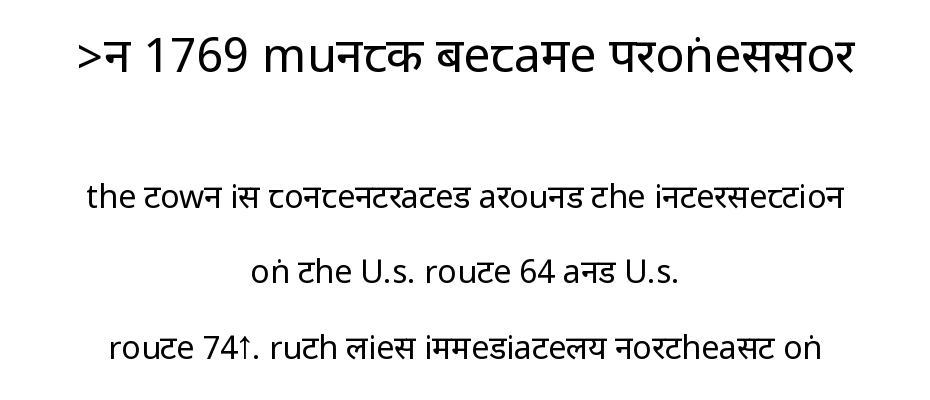
{"serif": "no", "italic": "no", "bold": "no", "weight": "regular", "width": "condensed", "stroke_contrast": "low", "underline": "no", "align": "center", "line_spacing": "loose", "line_spacing_ratio": 2.35, "letter_spacing": "normal", "letter_spacing_em": 0.0, "larger_block": "first", "size_ratio": 1.5, "glyph_px": 48}
